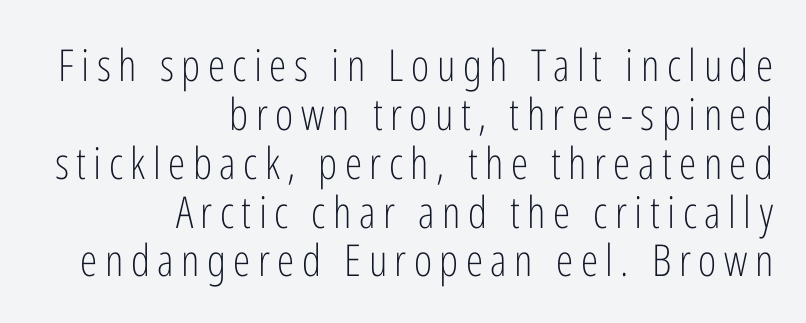
Compared with a flush-left layout, this one pins lines to the opposite, right side. Spacing verdict: proportional, widths tailored to each character. A roman cut, with each character standing at attention. The characters display no serif detailing; their extremities are plain.
